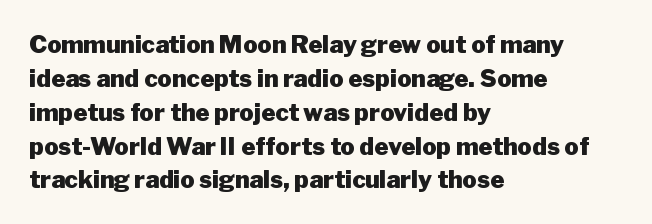
Q: Is the text bold? A: Yes.
Q: Is the text italic (slanted)? A: No, it is upright.
Q: Is the text underlined? A: No.
Q: How is the paragraph aligned? A: Left-aligned.
Q: Is the spacing between letters normal or unusually wide? A: Normal.
Q: Is the spacing between lines tight, normal or loose? A: Normal.
